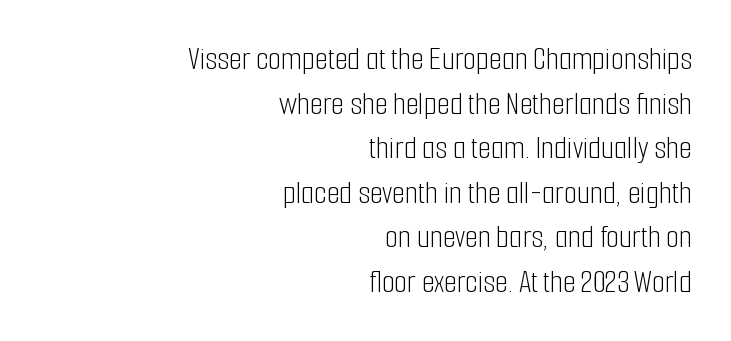
The image shows 33 px light, condensed sans-serif type, upright; set right-aligned, normal line spacing (1.35x), normal letter spacing, not underlined; low stroke contrast and a medium x-height.
